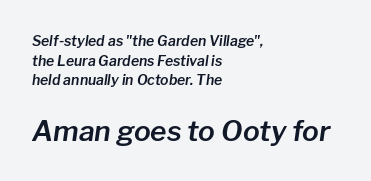
Which chunk is bigger? The second one — the bottom block dwarfs the top. Look at the tracking — it's just the regular setting, nothing added. The gap between lines stays unmarked. You could not count columns in this text — the font is proportionally spaced. The whole block is typeset with a tilt. The lines sit at an ordinary, default distance from one another.
